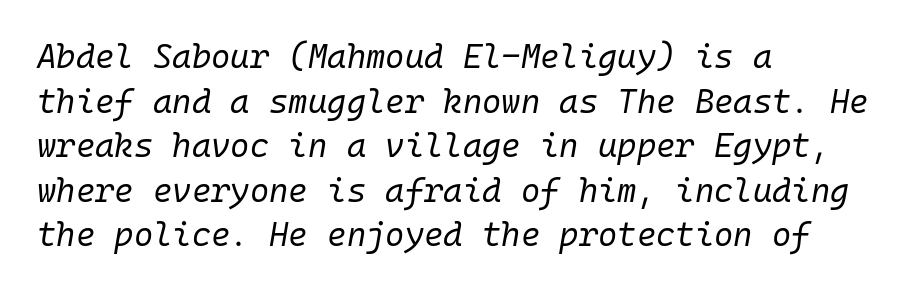
The image shows 33 px regular-weight type, italic (leaning right), monospaced; set left-aligned, normal line spacing (1.35x), normal letter spacing, not underlined; low stroke contrast and a medium x-height.
